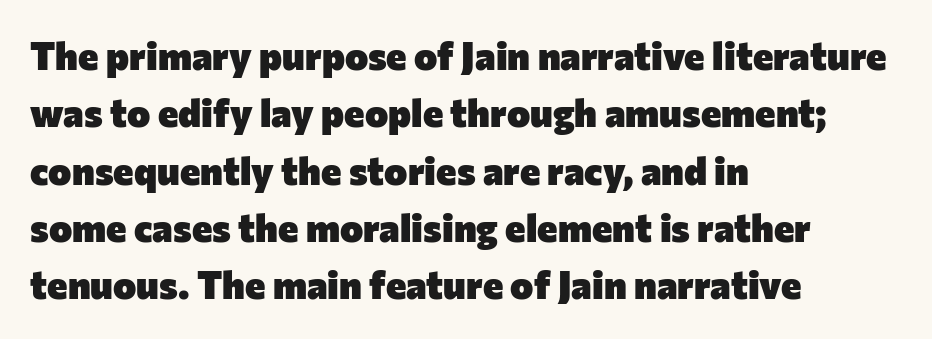
The passage shown is typed in a proportional face where columns would drift. Do the letters lean? They stand straight. Check under the words: just untouched page. No feet cap the strokes, marking this as sans-serif type. Where is the straight margin? On the left. Default kerning and tracking; the words read as compact shapes.
